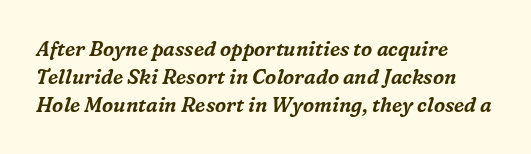
The image shows 20 px text type, italic (leaning right); set left-aligned, normal line spacing (1.39x), normal letter spacing, not underlined.
